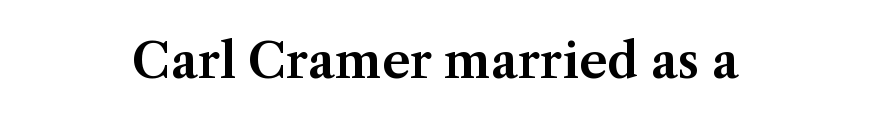
{"serif": "yes", "italic": "no", "width": "normal", "stroke_contrast": "medium", "x_height": "medium", "monospaced": "no", "underline": "no", "align": "center", "letter_spacing": "normal", "letter_spacing_em": 0.0, "glyph_px": 48}
